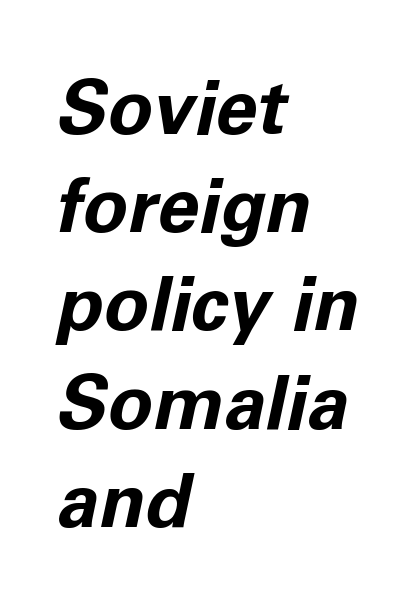
This sample uses plain, unmodified letter spacing. Compared with ordinary roman type, these characters are visibly tilted. The ragged edge is on the right, which tells us the setting is flush left. Do the characters align in a grid? No, the font is proportional.
